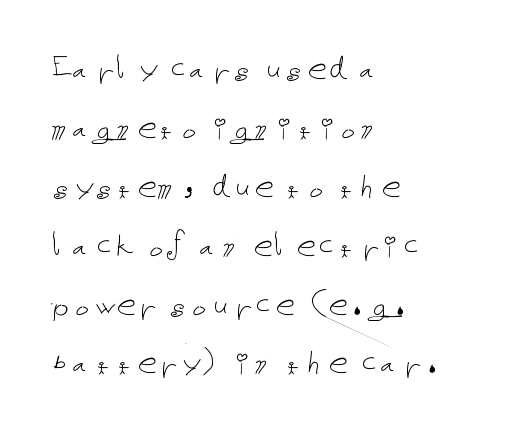
The image shows 38 px thin type, upright; set left-aligned, normal line spacing (1.55x), normal letter spacing, not underlined; low stroke contrast and a medium x-height.
